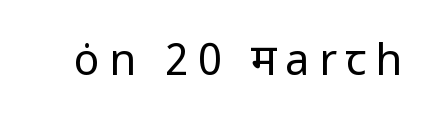
Letter spacing: wide. Font category for this specimen: sans-serif. Italic? Not at all — the glyphs are vertical. The area under the type is left untouched. The face used here is proportionally spaced, like ordinary book or web type.
